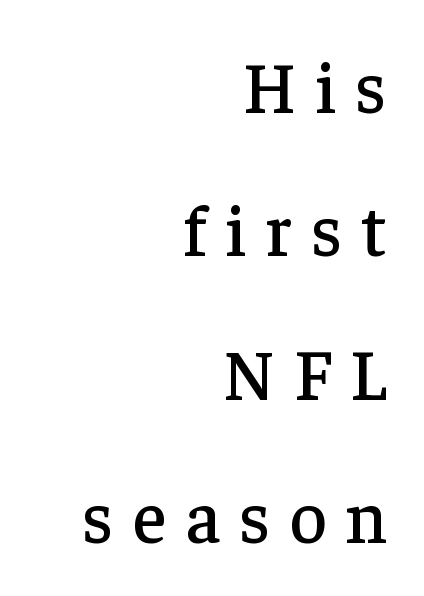
The image shows 72 px serif type, upright; set right-aligned, loose line spacing (1.99x), unusually wide letter spacing (+0.26 em), not underlined; low stroke contrast and a medium x-height.
